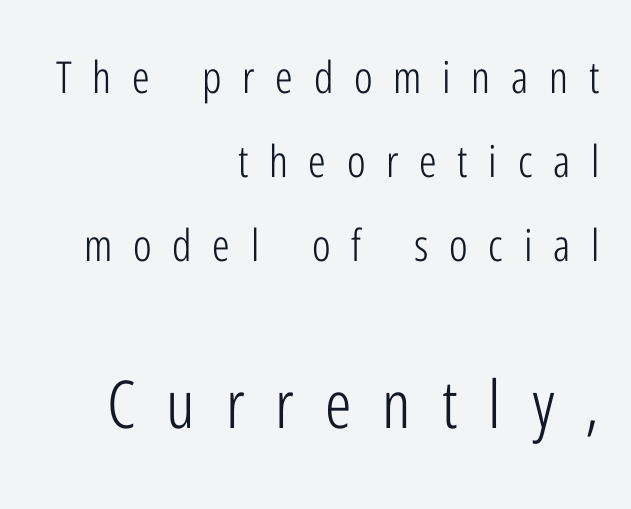
{"serif": "no", "italic": "no", "bold": "no", "weight": "light", "width": "condensed", "stroke_contrast": "low", "x_height": "medium", "monospaced": "no", "underline": "no", "align": "right", "line_spacing": "loose", "line_spacing_ratio": 1.91, "letter_spacing": "wide", "letter_spacing_em": 0.47, "larger_block": "second", "size_ratio": 1.5, "glyph_px": 66}
